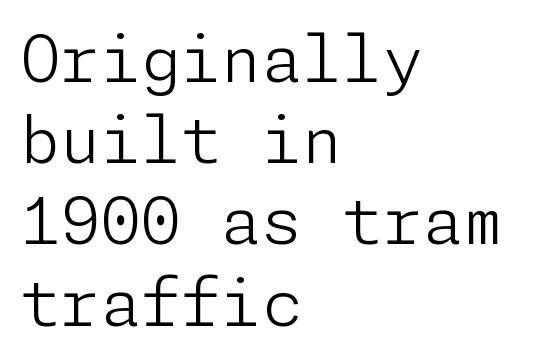
Q: Is the text bold? A: No.
Q: Is the text italic (slanted)? A: No, it is upright.
Q: Is the typeface a serif or a sans-serif typeface? A: Sans-serif.
Q: Is the text underlined? A: No.
Q: How is the paragraph aligned? A: Left-aligned.
Q: Is the spacing between letters normal or unusually wide? A: Normal.
Q: Is the spacing between lines tight, normal or loose? A: Normal.
Q: Width (condensed, normal, or wide)? A: Normal.
Q: Stroke contrast? A: Low.
Q: x-height? A: Medium.
